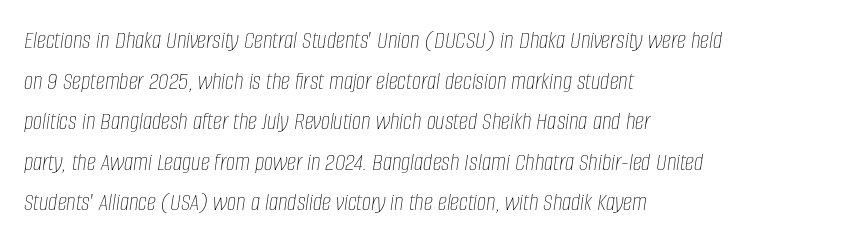
Q: Is the text bold? A: No.
Q: Is the text italic (slanted)? A: Yes, it leans right by about 8 degrees.
Q: Is the text underlined? A: No.
Q: How is the paragraph aligned? A: Left-aligned.
Q: Is the spacing between letters normal or unusually wide? A: Normal.
Q: Is the spacing between lines tight, normal or loose? A: Normal.
